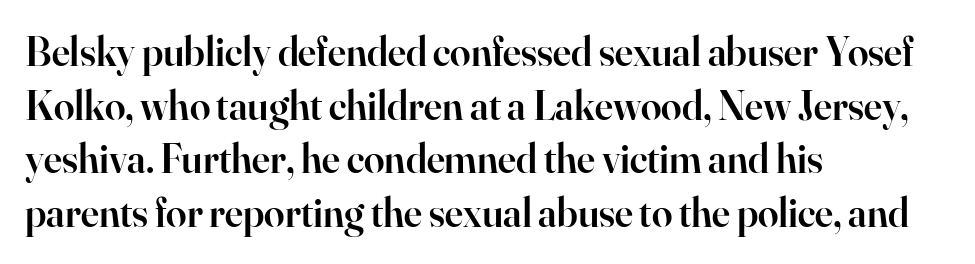
Q: Is the text bold? A: Semi-bold.
Q: Is the text italic (slanted)? A: No, it is upright.
Q: Is the typeface a serif or a sans-serif typeface? A: Serif.
Q: Is the text underlined? A: No.
Q: How is the paragraph aligned? A: Left-aligned.
Q: Is the spacing between letters normal or unusually wide? A: Normal.
Q: Is the spacing between lines tight, normal or loose? A: Normal.
Q: Width (condensed, normal, or wide)? A: Normal.
Q: Stroke contrast? A: High.
Q: x-height? A: Small.
Q: Monospaced? A: No.
